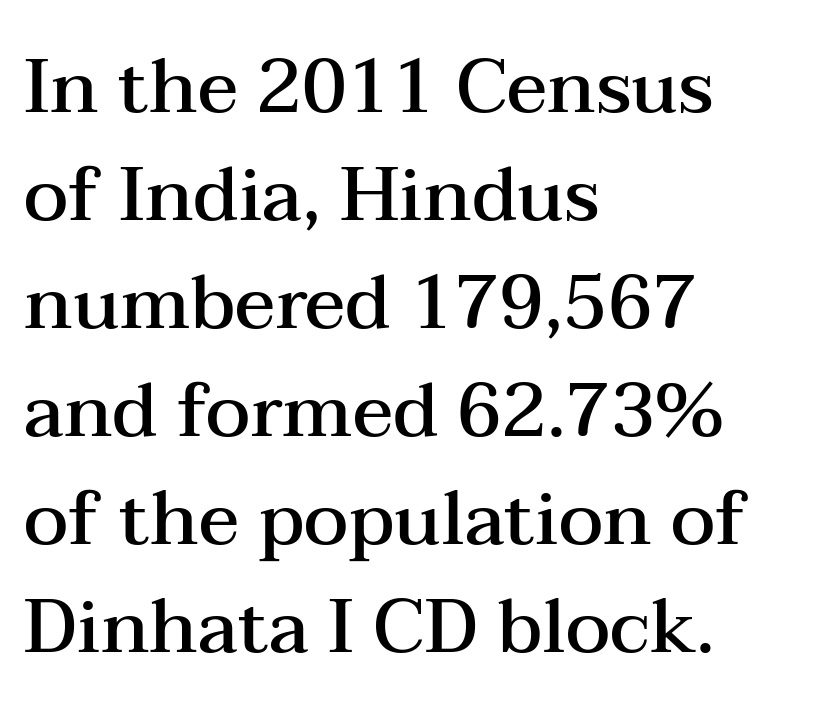
The image shows 75 px semibold, wide serif type, upright; set left-aligned, normal line spacing (1.44x), normal letter spacing, not underlined; medium stroke contrast and a medium x-height.
